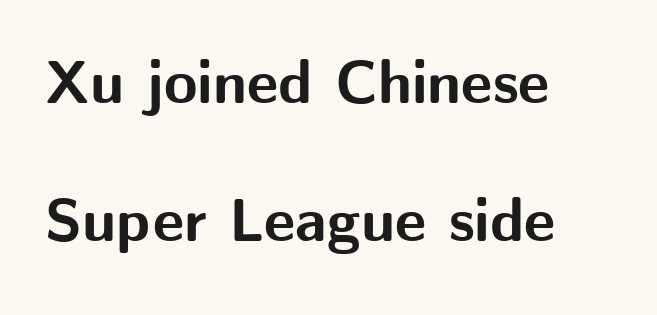
{"serif": "no", "italic": "no", "bold": "yes", "weight": "bold", "width": "normal", "stroke_contrast": "medium", "x_height": "medium", "monospaced": "no", "underline": "no", "align": "left", "line_spacing": "loose", "line_spacing_ratio": 2.26, "letter_spacing": "normal", "letter_spacing_em": 0.0, "glyph_px": 61}
